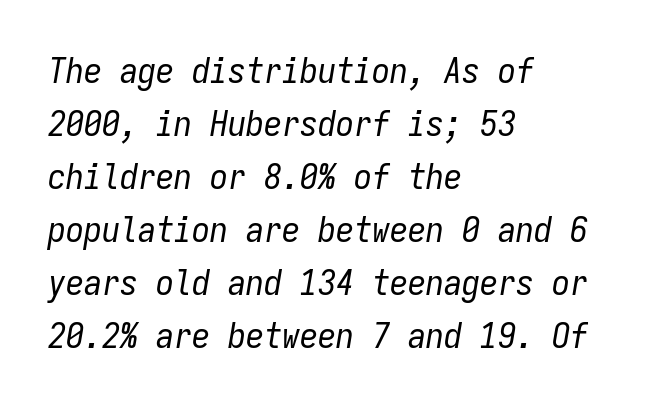
Q: Is the text bold? A: No.
Q: Is the text italic (slanted)? A: Yes, it leans right by about 9 degrees.
Q: Is the text underlined? A: No.
Q: How is the paragraph aligned? A: Left-aligned.
Q: Is the spacing between letters normal or unusually wide? A: Normal.
Q: Is the spacing between lines tight, normal or loose? A: Normal.
Q: Width (condensed, normal, or wide)? A: Condensed.
Q: Stroke contrast? A: Low.
Q: x-height? A: Medium.
Q: Monospaced? A: Yes.
